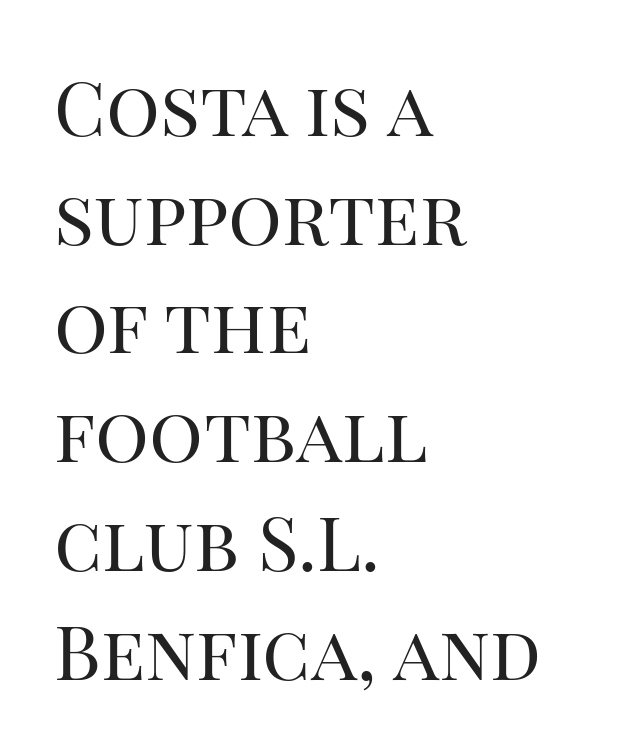
{"serif": "yes", "italic": "no", "bold": "no", "weight": "regular", "width": "normal", "stroke_contrast": "high", "x_height": "large", "monospaced": "no", "underline": "no", "align": "left", "line_spacing": "normal", "line_spacing_ratio": 1.45, "letter_spacing": "normal", "letter_spacing_em": 0.0, "glyph_px": 75}
